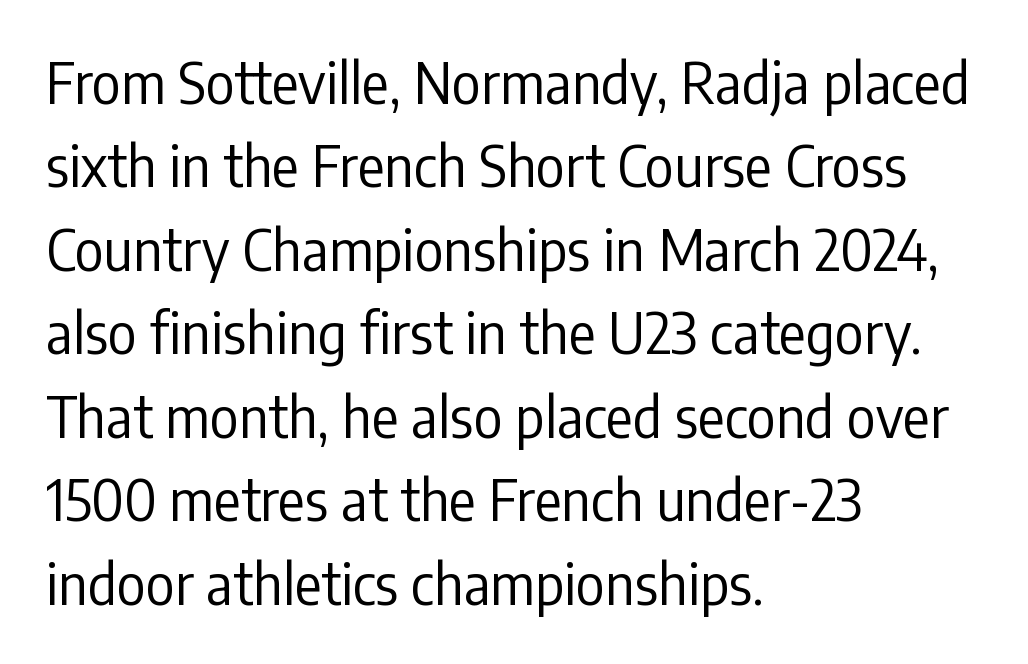
No heavy texture on the line: the type isn't bold. Where is the straight margin? On the left. Italic: no, the glyphs are upright roman. Just letters on the line, the space beneath them empty.
